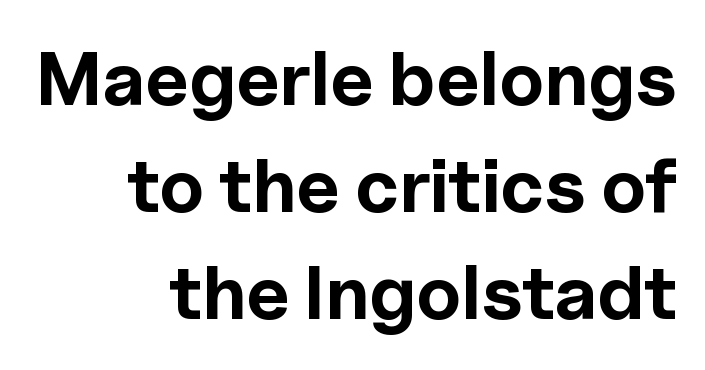
{"serif": "no", "italic": "no", "bold": "yes", "weight": "bold", "width": "normal", "x_height": "medium", "monospaced": "no", "underline": "no", "align": "right", "line_spacing": "normal", "line_spacing_ratio": 1.41, "letter_spacing": "normal", "letter_spacing_em": 0.0, "glyph_px": 76}
